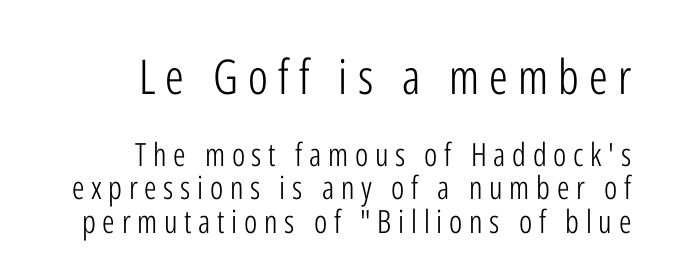
The image shows 48 px light, condensed sans-serif type, upright; set right-aligned, tight line spacing (1.05x), unusually wide letter spacing (+0.21 em), not underlined; the first (top) block is 1.5x larger; low stroke contrast and a medium x-height.
